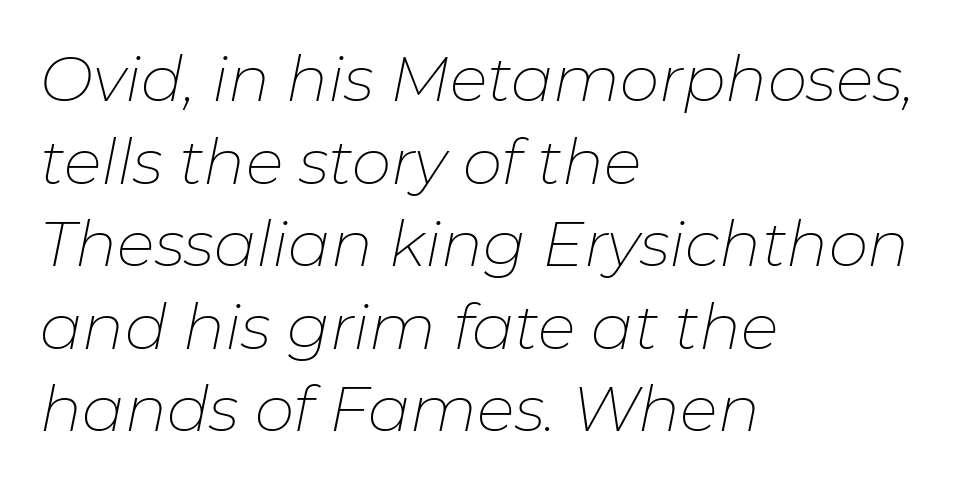
Q: Is the text bold? A: No.
Q: Is the text italic (slanted)? A: Yes, it leans right by about 11 degrees.
Q: Is the text underlined? A: No.
Q: How is the paragraph aligned? A: Left-aligned.
Q: Is the spacing between letters normal or unusually wide? A: Normal.
Q: Is the spacing between lines tight, normal or loose? A: Normal.
Q: Width (condensed, normal, or wide)? A: Normal.
Q: Stroke contrast? A: Low.
Q: x-height? A: Medium.
Q: Monospaced? A: No.
